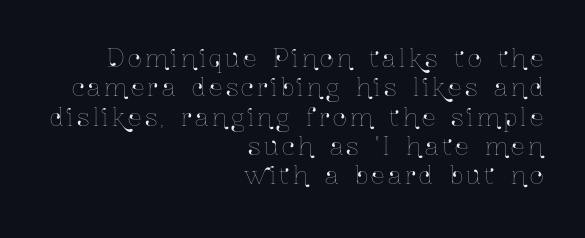
Q: Is the text italic (slanted)? A: No, it is upright.
Q: Is the text underlined? A: No.
Q: How is the paragraph aligned? A: Right-aligned.
